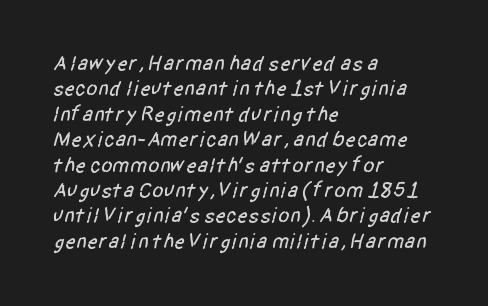
Q: Is the text underlined? A: No.
Q: How is the paragraph aligned? A: Left-aligned.
Q: Is the spacing between letters normal or unusually wide? A: Normal.
